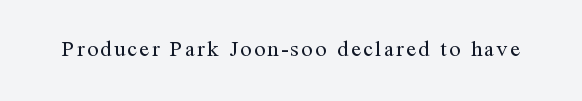
{"italic": "no", "bold": "no", "underline": "no", "glyph_px": 22}
